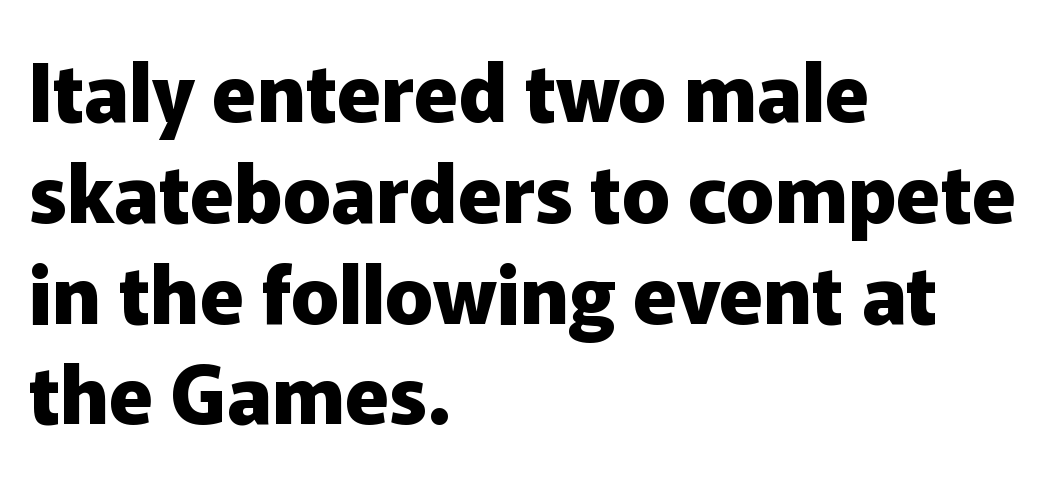
{"serif": "no", "italic": "no", "bold": "yes", "weight": "heavy", "width": "normal", "stroke_contrast": "low", "x_height": "medium", "monospaced": "no", "underline": "no", "align": "left", "line_spacing": "normal", "line_spacing_ratio": 1.26, "letter_spacing": "normal", "letter_spacing_em": 0.0, "glyph_px": 80}
